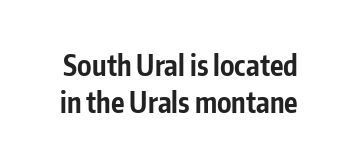
{"serif": "no", "italic": "no", "bold": "yes", "weight": "bold", "width": "condensed", "stroke_contrast": "low", "x_height": "medium", "monospaced": "no", "underline": "no", "line_spacing": "normal", "line_spacing_ratio": 1.31, "letter_spacing": "normal", "letter_spacing_em": 0.0, "glyph_px": 28}
